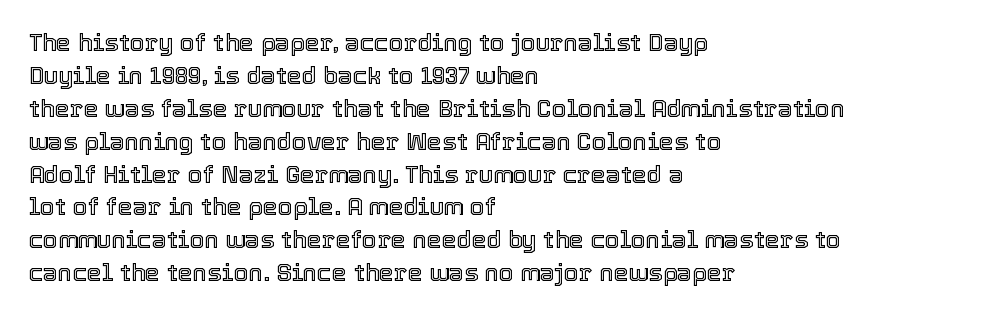
Q: Is the text italic (slanted)? A: No, it is upright.
Q: Is the text underlined? A: No.
Q: How is the paragraph aligned? A: Left-aligned.
Q: Is the spacing between letters normal or unusually wide? A: Normal.
Q: Is the spacing between lines tight, normal or loose? A: Normal.
